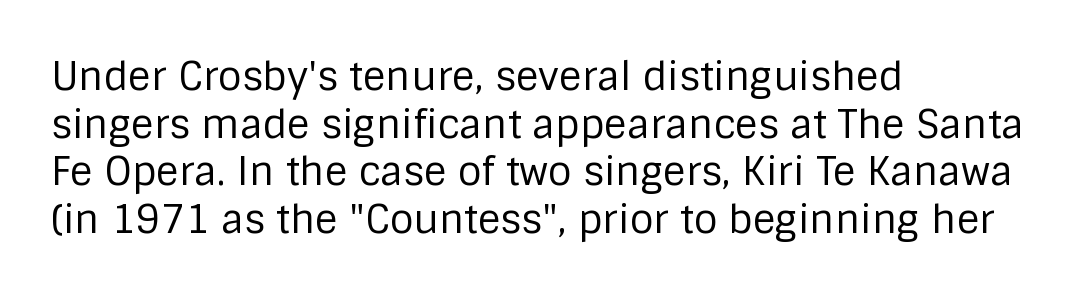
The image shows 39 px regular-weight sans-serif type, upright; set left-aligned, line spacing 1.22x, normal letter spacing, not underlined; low stroke contrast and a large x-height.
